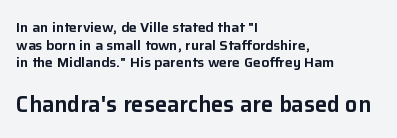
{"italic": "no", "underline": "no", "align": "left", "line_spacing": "normal", "line_spacing_ratio": 1.26, "letter_spacing": "normal", "letter_spacing_em": 0.0, "larger_block": "second", "size_ratio": 1.57, "glyph_px": 22}
